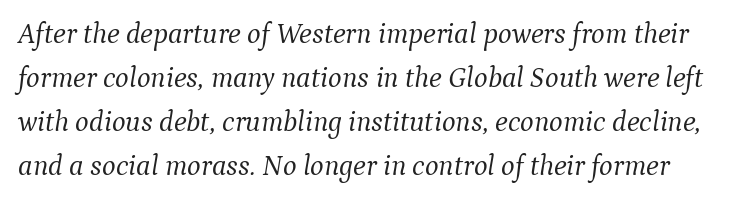
The image shows 29 px light serif type, italic (leaning right); set normal line spacing (1.52x), normal letter spacing, not underlined; medium stroke contrast and a medium x-height.
